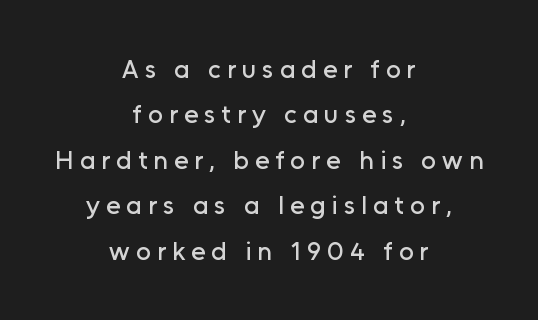
Q: Is the text italic (slanted)? A: No, it is upright.
Q: Is the text underlined? A: No.
Q: How is the paragraph aligned? A: Centered.
Q: Is the spacing between letters normal or unusually wide? A: Unusually wide.
